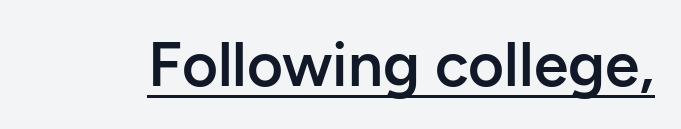
Q: Is the text bold? A: Semi-bold.
Q: Is the text italic (slanted)? A: No, it is upright.
Q: Is the typeface a serif or a sans-serif typeface? A: Sans-serif.
Q: Is the text underlined? A: Yes.
Q: Is the spacing between letters normal or unusually wide? A: Normal.
Q: Width (condensed, normal, or wide)? A: Normal.
Q: Stroke contrast? A: Low.
Q: x-height? A: Medium.
Q: Monospaced? A: No.
